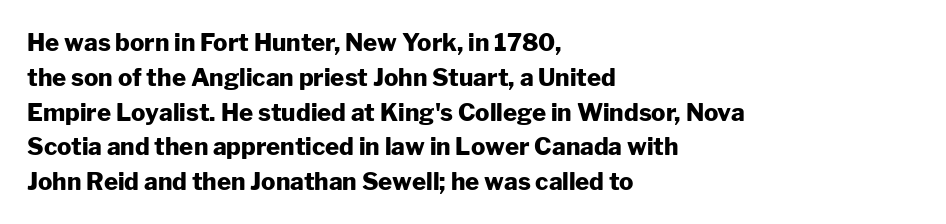
The image shows 24 px bold type, upright; set left-aligned, normal line spacing (1.45x), normal letter spacing, not underlined.
